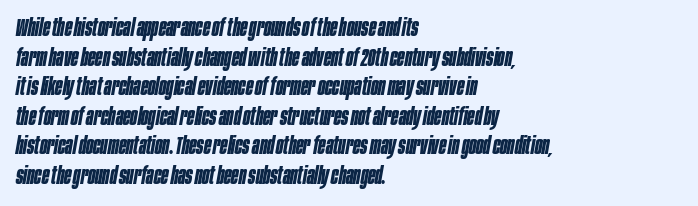
Layout note: lines flush left. The strip under each line holds only bare page. Weight: bold. Tracking value appears to be zero — textbook default spacing. When letters slant like this, we call the style italic.
